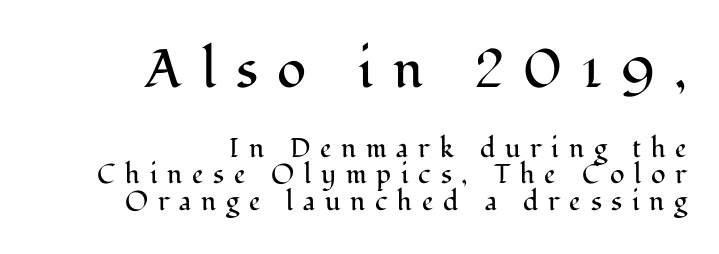
{"serif": "yes", "italic": "no", "bold": "no", "weight": "regular", "width": "normal", "stroke_contrast": "medium", "x_height": "medium", "monospaced": "no", "underline": "no", "align": "right", "line_spacing": "tight", "line_spacing_ratio": 0.99, "letter_spacing": "wide", "letter_spacing_em": 0.36, "larger_block": "first", "size_ratio": 2.0, "glyph_px": 54}
